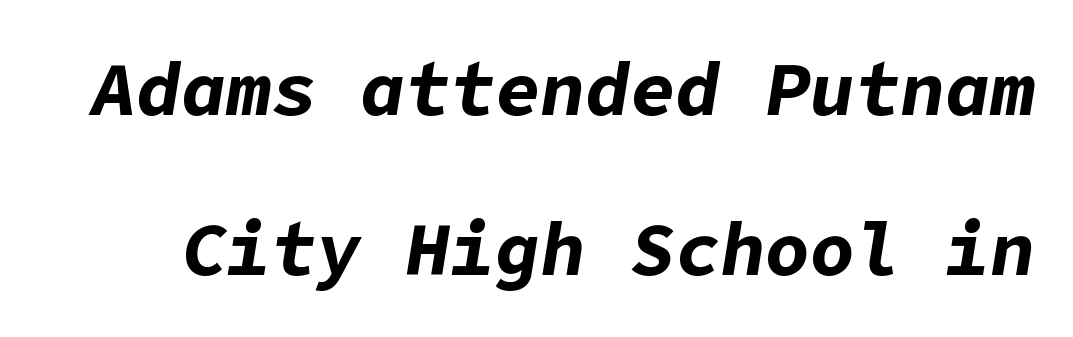
The image shows 75 px bold type, italic (leaning right); set loose line spacing (2.13x), normal letter spacing, not underlined; low stroke contrast and a medium x-height.
